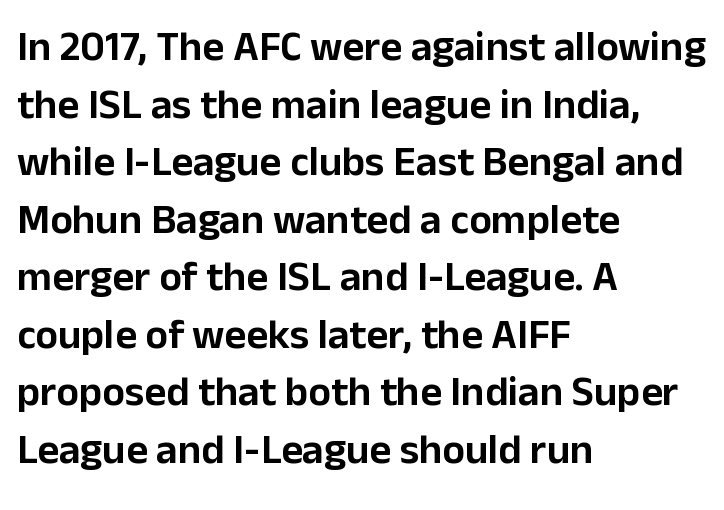
The image shows 42 px sans-serif type, upright; set left-aligned, normal line spacing (1.37x), normal letter spacing, not underlined; low stroke contrast and a medium x-height.
